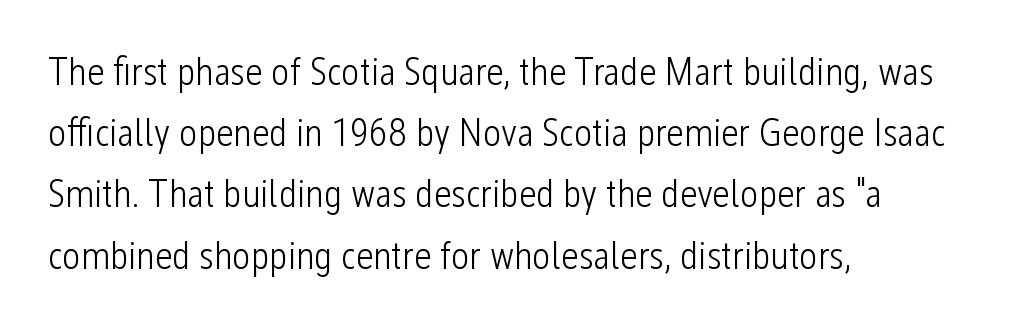
The image shows 39 px light, condensed sans-serif type, upright; set left-aligned, normal line spacing (1.57x), normal letter spacing, not underlined; low stroke contrast and a medium x-height.
